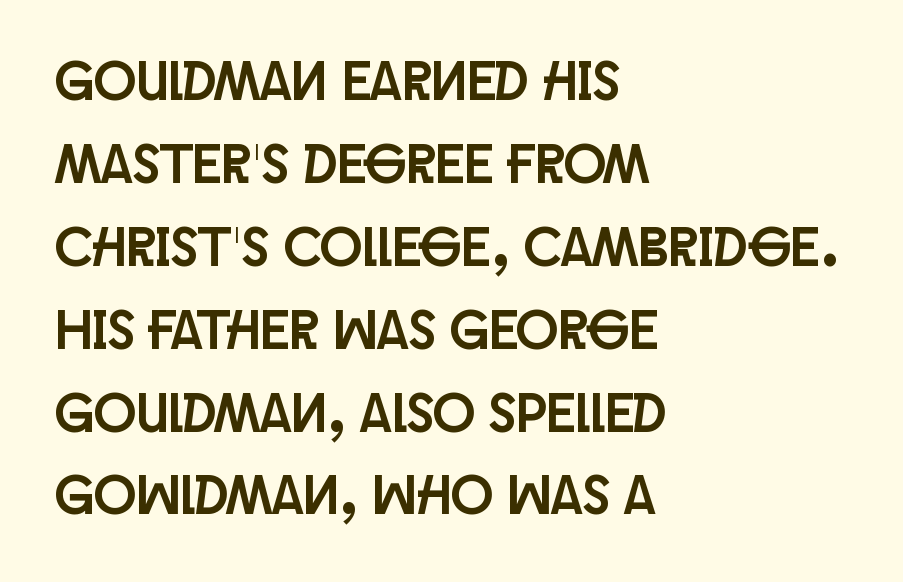
The image shows 56 px condensed sans-serif type, upright; set left-aligned, normal line spacing (1.48x), normal letter spacing, not underlined; low stroke contrast and a large x-height.
